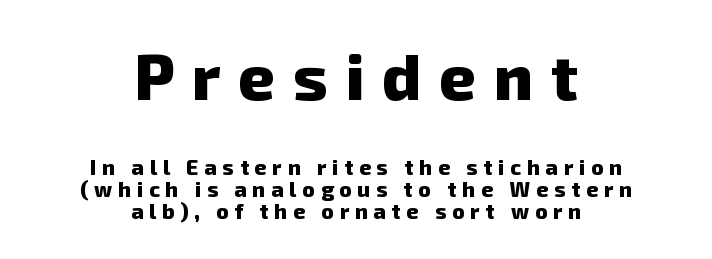
The image shows 64 px heavy sans-serif type; set centered, tight line spacing (1.05x), unusually wide letter spacing (+0.28 em), not underlined; the first (top) block is 3.05x larger; low stroke contrast and a medium x-height.
